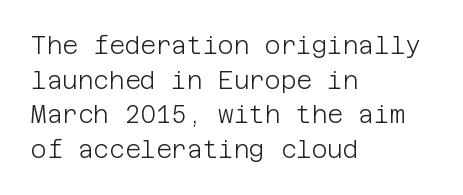
Q: Is the text bold? A: No.
Q: Is the text italic (slanted)? A: No, it is upright.
Q: Is the text underlined? A: No.
Q: How is the paragraph aligned? A: Left-aligned.
Q: Is the spacing between letters normal or unusually wide? A: Normal.
Q: Is the spacing between lines tight, normal or loose? A: Normal.
